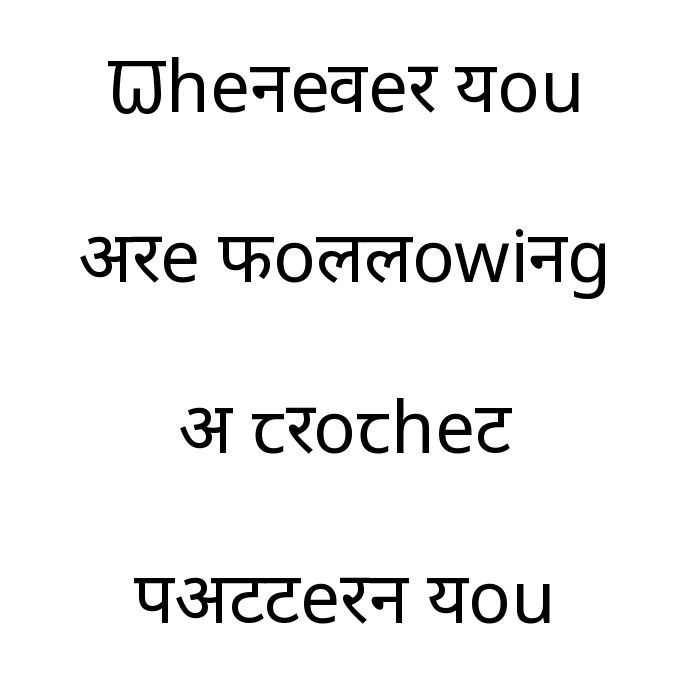
Does the leading feel generous? Absolutely, it's lavish. No extra ink here — the face is not bold. This sample has the flowing, uneven cadence of proportional lettering. Letterform terminals end flat and unadorned throughout the passage.
